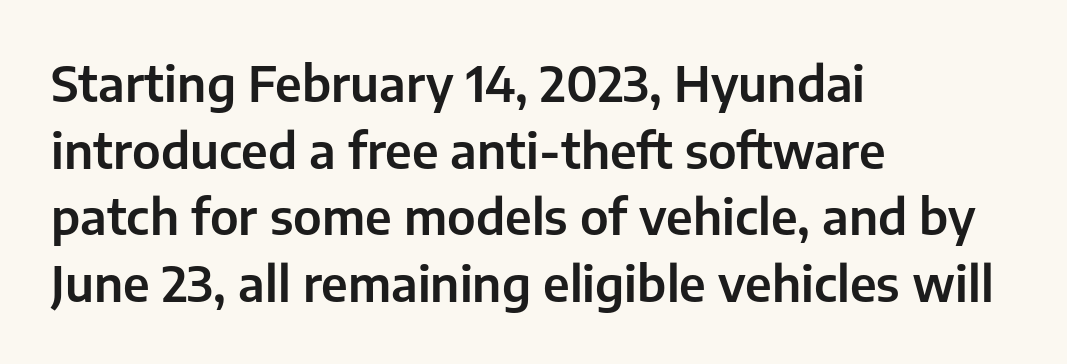
The image shows 49 px sans-serif type, upright; set left-aligned, normal line spacing (1.36x), normal letter spacing, not underlined; low stroke contrast and a medium x-height.
